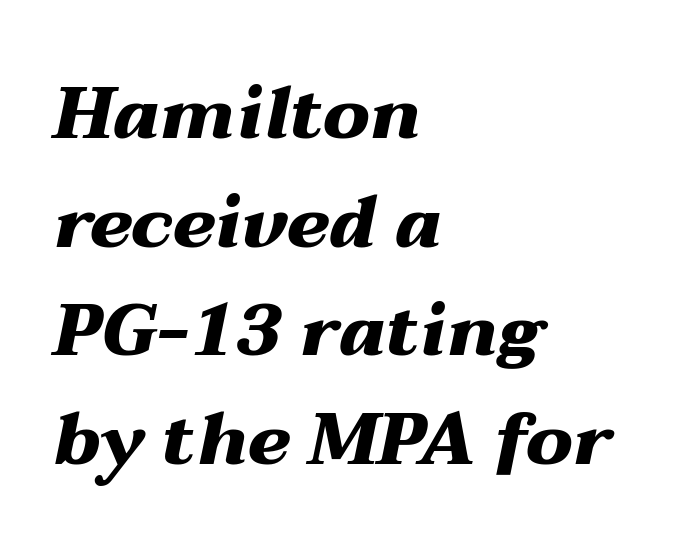
Q: Is the text bold? A: Yes.
Q: Is the text italic (slanted)? A: Yes, it leans right by about 12 degrees.
Q: Is the text underlined? A: No.
Q: How is the paragraph aligned? A: Left-aligned.
Q: Is the spacing between letters normal or unusually wide? A: Normal.
Q: Is the spacing between lines tight, normal or loose? A: Normal.
Q: Width (condensed, normal, or wide)? A: Wide.
Q: Stroke contrast? A: Medium.
Q: x-height? A: Medium.
Q: Monospaced? A: No.
